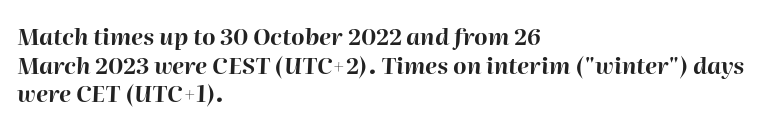
Q: Is the text bold? A: Yes.
Q: Is the text italic (slanted)? A: Yes, it leans right by about 2 degrees.
Q: Is the text underlined? A: No.
Q: How is the paragraph aligned? A: Left-aligned.
Q: Is the spacing between letters normal or unusually wide? A: Normal.
